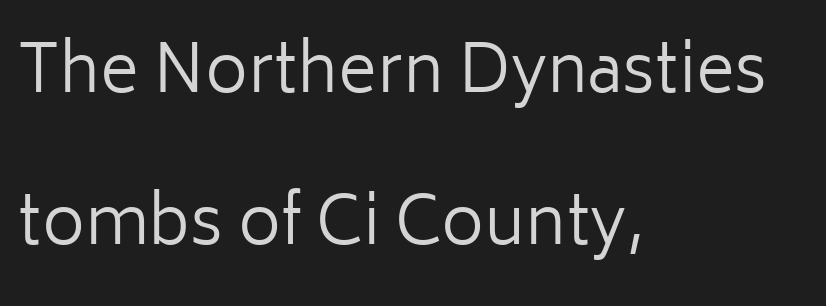
{"serif": "no", "italic": "no", "bold": "no", "weight": "regular", "width": "normal", "stroke_contrast": "low", "x_height": "medium", "monospaced": "no", "underline": "no", "align": "left", "line_spacing": "loose", "line_spacing_ratio": 2.3, "letter_spacing": "normal", "letter_spacing_em": 0.0, "glyph_px": 66}
